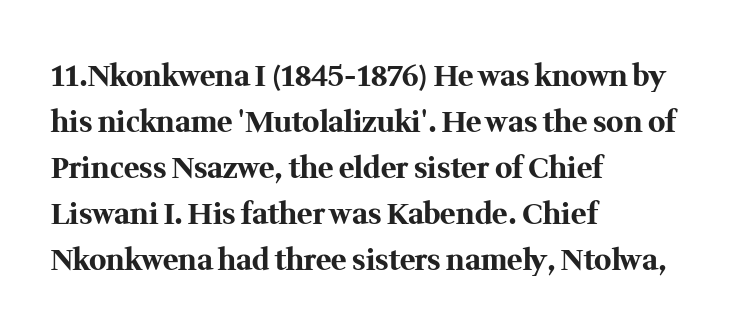
The image shows 29 px bold serif type, upright; set left-aligned, normal line spacing (1.59x), normal letter spacing, not underlined; medium stroke contrast and a medium x-height.
